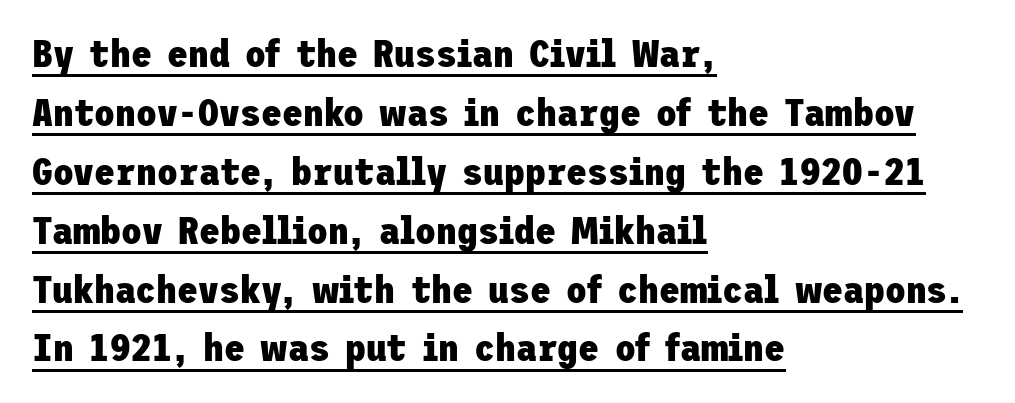
The sample's only ornament is a line tracing under the words. Each line starts at the same left margin while the right side varies. Line spacing here is normal. Is the type bold? Yes — the strokes are clearly thick and heavy. Are there feet on the stems? There aren't — it's a sans.
